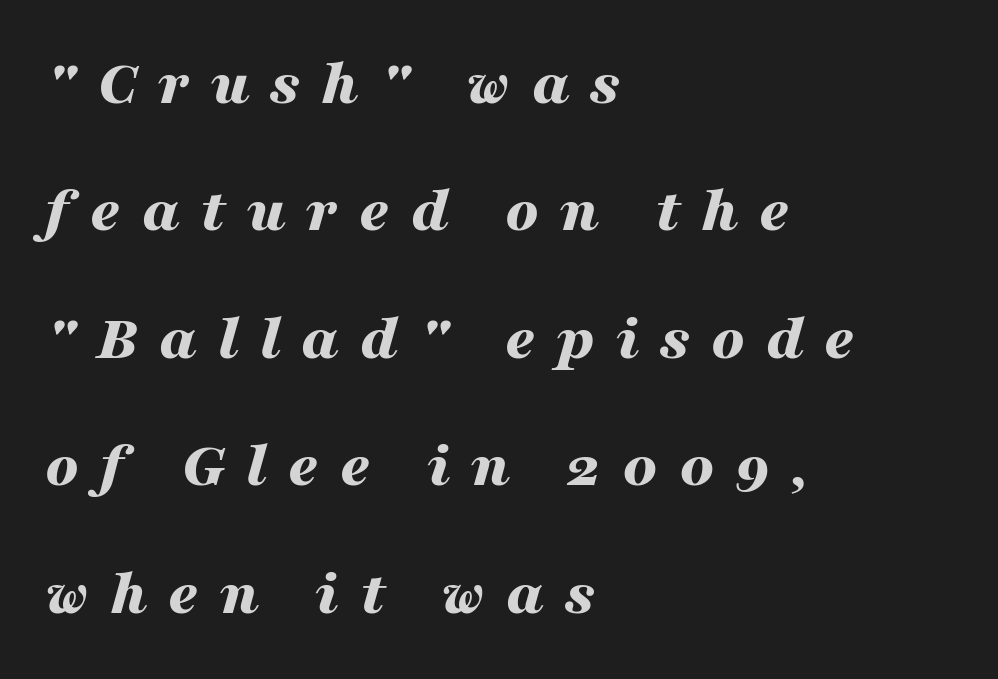
The passage shown is typed in a proportional face where columns would drift. These words are printed bold, with thick strokes throughout. The compositor pushed each line to the left boundary. How are the letters spaced? Widely, with obvious added tracking. Honestly, there is no underline to notice here at all. Students, observe: this is what heavily led, spacious text looks like.
